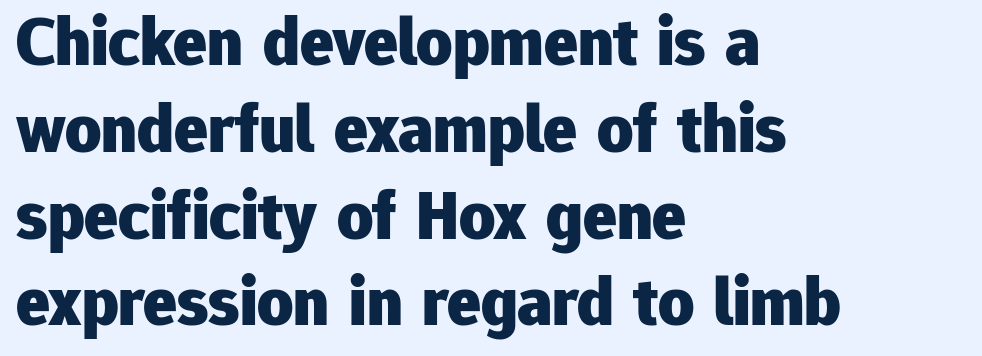
{"serif": "no", "italic": "no", "bold": "yes", "weight": "heavy", "width": "normal", "stroke_contrast": "low", "x_height": "medium", "monospaced": "no", "underline": "no", "align": "left", "line_spacing_ratio": 1.24, "letter_spacing": "normal", "letter_spacing_em": 0.0, "glyph_px": 70}
